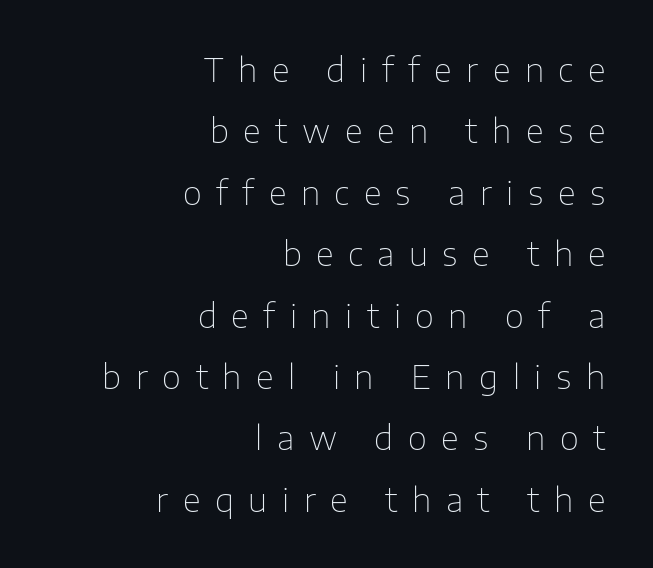
Q: Is the text bold? A: No.
Q: Is the text italic (slanted)? A: No, it is upright.
Q: Is the typeface a serif or a sans-serif typeface? A: Sans-serif.
Q: Is the text underlined? A: No.
Q: How is the paragraph aligned? A: Right-aligned.
Q: Is the spacing between letters normal or unusually wide? A: Unusually wide.
Q: Width (condensed, normal, or wide)? A: Normal.
Q: Stroke contrast? A: Low.
Q: x-height? A: Medium.
Q: Monospaced? A: No.
